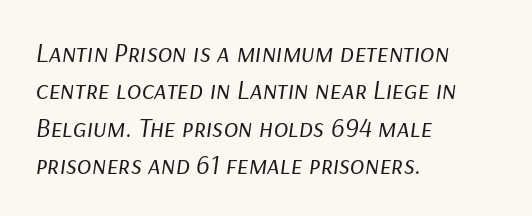
Q: Is the text bold? A: No.
Q: Is the text italic (slanted)? A: Yes, it leans right by about 9 degrees.
Q: Is the text underlined? A: No.
Q: How is the paragraph aligned? A: Left-aligned.
Q: Is the spacing between letters normal or unusually wide? A: Normal.
Q: Is the spacing between lines tight, normal or loose? A: Normal.
